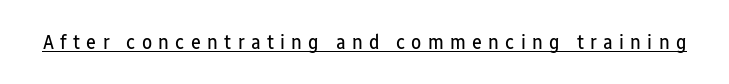
Q: Is the text bold? A: No.
Q: Is the text italic (slanted)? A: No, it is upright.
Q: Is the text underlined? A: Yes.
Q: Is the spacing between letters normal or unusually wide? A: Unusually wide.
